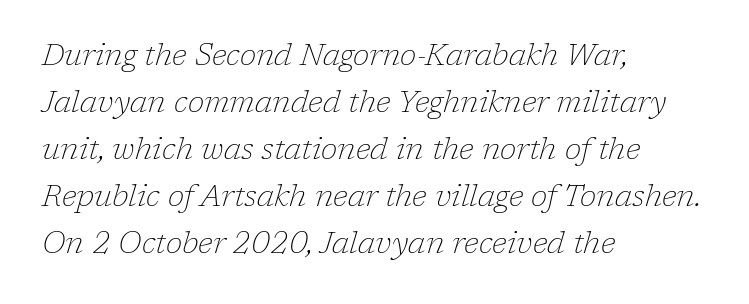
Q: Is the text bold? A: No.
Q: Is the text italic (slanted)? A: Yes, it leans right by about 17 degrees.
Q: Is the typeface a serif or a sans-serif typeface? A: Serif.
Q: Is the text underlined? A: No.
Q: How is the paragraph aligned? A: Left-aligned.
Q: Is the spacing between letters normal or unusually wide? A: Normal.
Q: Is the spacing between lines tight, normal or loose? A: Normal.
Q: Width (condensed, normal, or wide)? A: Normal.
Q: Stroke contrast? A: Low.
Q: x-height? A: Medium.
Q: Monospaced? A: No.
